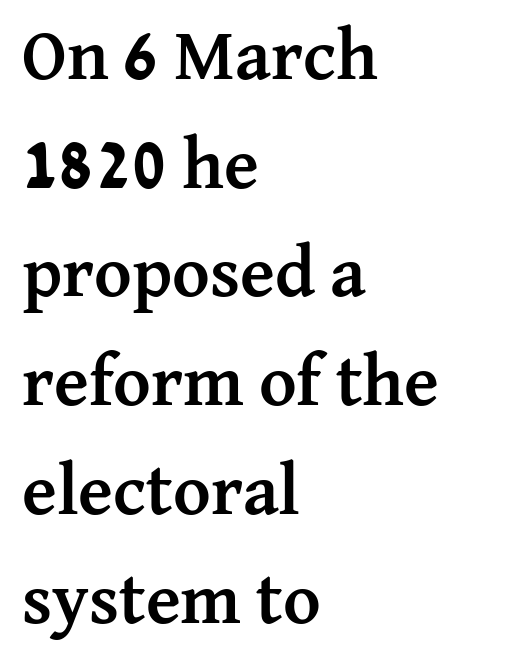
{"serif": "yes", "italic": "no", "bold": "yes", "weight": "semibold", "width": "normal", "stroke_contrast": "medium", "x_height": "medium", "monospaced": "no", "underline": "no", "align": "left", "line_spacing": "normal", "line_spacing_ratio": 1.51, "letter_spacing": "normal", "letter_spacing_em": 0.0, "glyph_px": 72}
